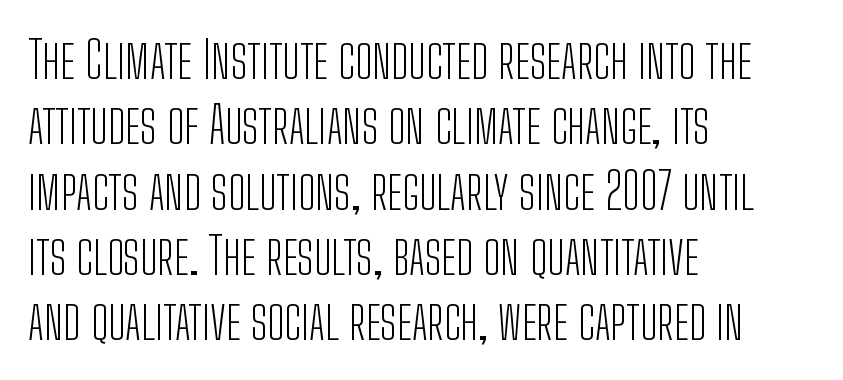
{"serif": "no", "italic": "no", "bold": "no", "weight": "light", "width": "condensed", "stroke_contrast": "low", "x_height": "medium", "monospaced": "no", "underline": "no", "align": "left", "line_spacing": "normal", "line_spacing_ratio": 1.28, "letter_spacing": "normal", "letter_spacing_em": 0.0, "glyph_px": 51}
